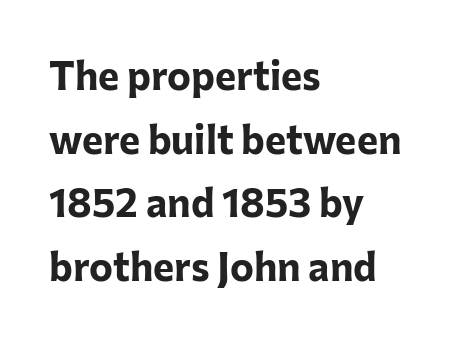
Decoration check: the copy has no underline. The sample has been set heavy, in full bold. Letter spacing: default. Upright lettering throughout.
